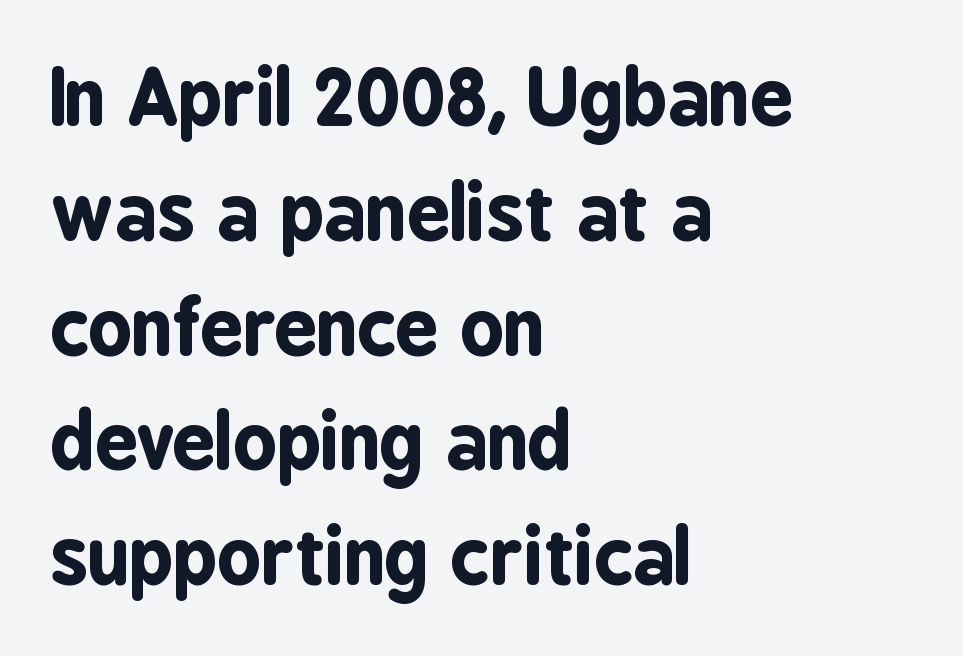
You can tell from the bare stems that sans-serif type was used. Unmarked baselines from the first word to the last. Proportional: the letters do not fall into vertical columns. This sample keeps an unexceptional amount of space between lines. It's the straight-up-and-down kind of type.
